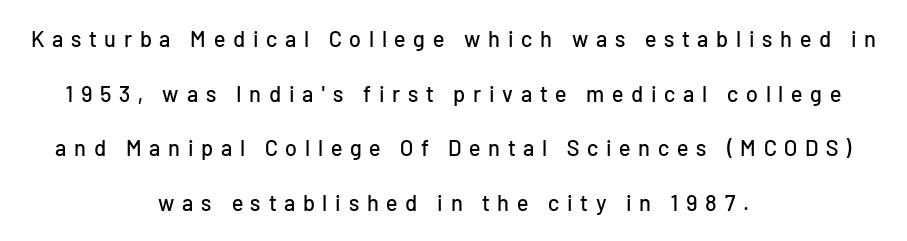
Q: Is the text italic (slanted)? A: No, it is upright.
Q: Is the text underlined? A: No.
Q: How is the paragraph aligned? A: Centered.
Q: Is the spacing between letters normal or unusually wide? A: Unusually wide.
Q: Is the spacing between lines tight, normal or loose? A: Loose.
